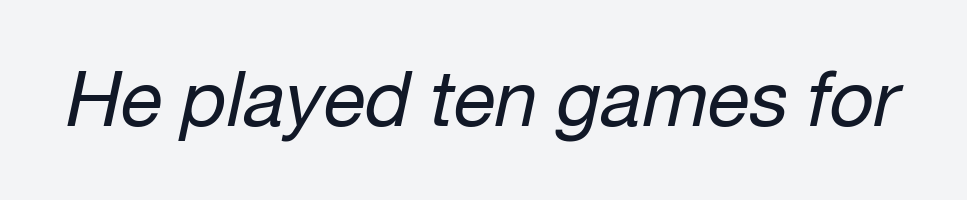
Q: Is the text bold? A: No.
Q: Is the text italic (slanted)? A: Yes, it leans right by about 12 degrees.
Q: Is the text underlined? A: No.
Q: Is the spacing between letters normal or unusually wide? A: Normal.
Q: Width (condensed, normal, or wide)? A: Normal.
Q: Stroke contrast? A: Low.
Q: x-height? A: Medium.
Q: Monospaced? A: No.
